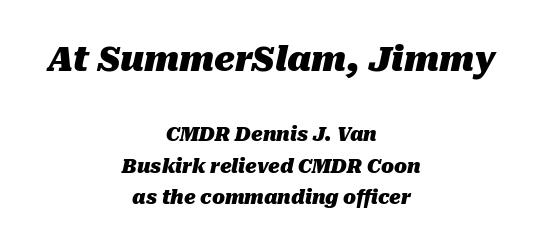
The image shows 34 px heavy type, italic (leaning right); set centered, normal line spacing (1.67x), normal letter spacing, not underlined; the first (top) block is 1.79x larger; medium stroke contrast and a medium x-height.
